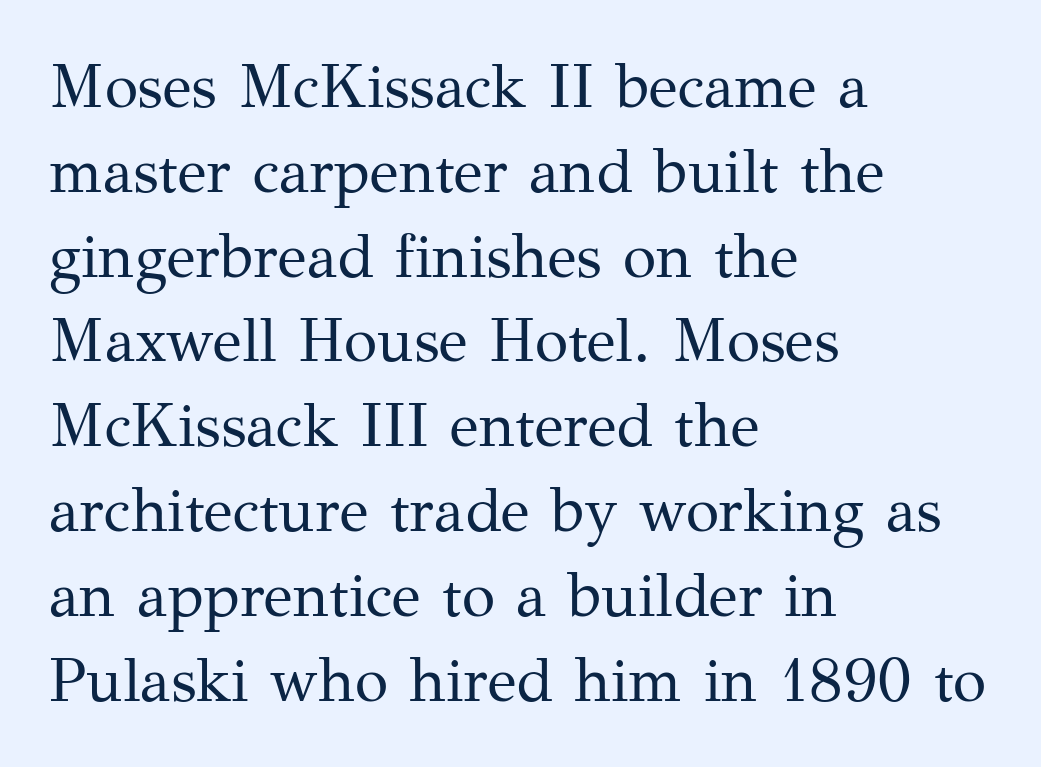
Q: Is the text bold? A: No.
Q: Is the text italic (slanted)? A: No, it is upright.
Q: Is the typeface a serif or a sans-serif typeface? A: Serif.
Q: Is the text underlined? A: No.
Q: How is the paragraph aligned? A: Left-aligned.
Q: Is the spacing between letters normal or unusually wide? A: Normal.
Q: Is the spacing between lines tight, normal or loose? A: Normal.
Q: Width (condensed, normal, or wide)? A: Normal.
Q: Stroke contrast? A: Medium.
Q: x-height? A: Medium.
Q: Monospaced? A: No.
